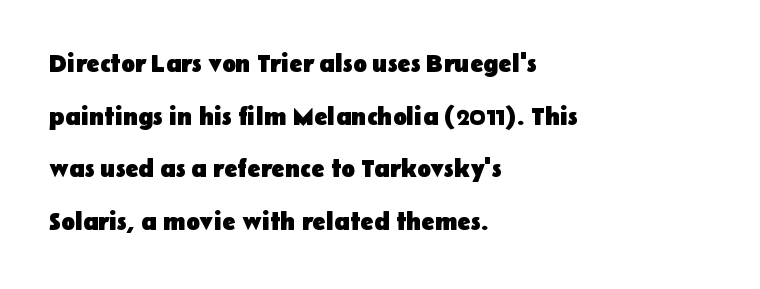
Heft: maximum for text — a bold. Reading down the block, your eye returns to a fixed left position each line. Is the letter spacing exaggerated? No — it looks like the ordinary default. Decoration check: the copy has no underline. Quick note: not italic, upright. Regarding leading, the lines here are spaced well apart.
